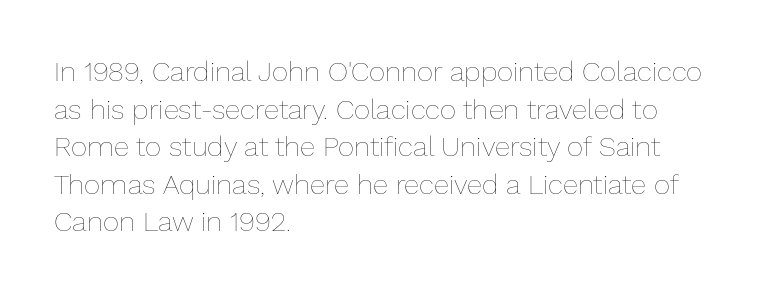
{"italic": "no", "bold": "no", "weight": "thin", "width": "normal", "stroke_contrast": "low", "x_height": "medium", "monospaced": "no", "underline": "no", "align": "left", "line_spacing": "normal", "line_spacing_ratio": 1.34, "letter_spacing": "normal", "letter_spacing_em": 0.0, "glyph_px": 28}
